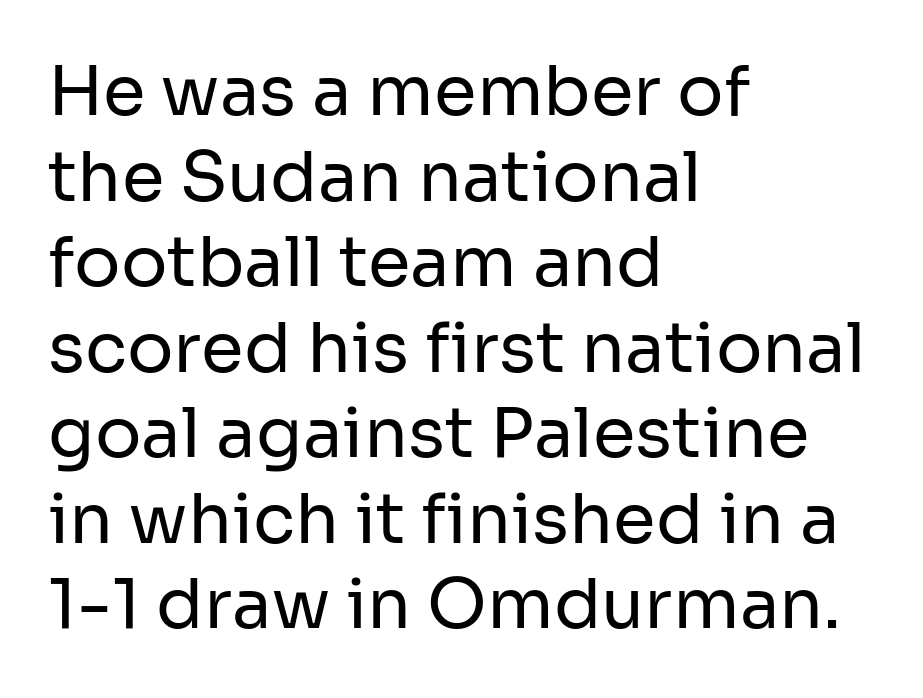
The image shows 69 px regular-weight sans-serif type, upright; set left-aligned, line spacing 1.24x, normal letter spacing, not underlined; low stroke contrast and a medium x-height.
